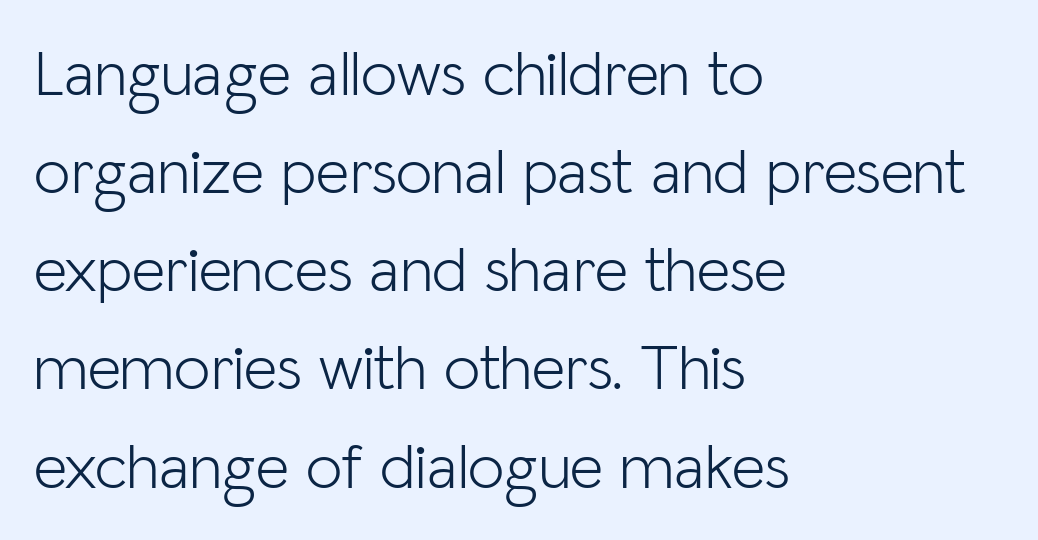
{"serif": "no", "italic": "no", "bold": "no", "weight": "light", "width": "normal", "stroke_contrast": "low", "x_height": "medium", "monospaced": "no", "underline": "no", "align": "left", "line_spacing": "normal", "line_spacing_ratio": 1.51, "letter_spacing": "normal", "letter_spacing_em": 0.0, "glyph_px": 65}
